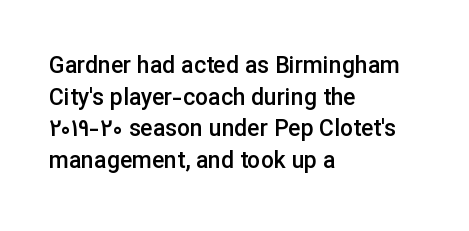
Q: Is the text bold? A: Semi-bold.
Q: Is the text italic (slanted)? A: No, it is upright.
Q: Is the text underlined? A: No.
Q: How is the paragraph aligned? A: Left-aligned.
Q: Is the spacing between letters normal or unusually wide? A: Normal.
Q: Is the spacing between lines tight, normal or loose? A: Normal.
